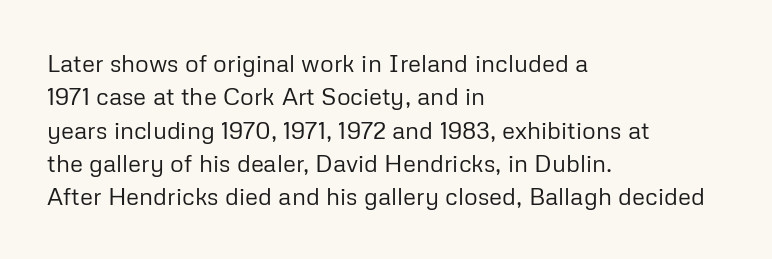
The letterforms sit at book weight or below. Posture: straight, roman, zero tilt. Tracking value appears to be zero — textbook default spacing. The passage shown stacks its lines at a standard gap. Is the block centered? No — it sits flush against the left margin. The foot of each line stays bare and open.
